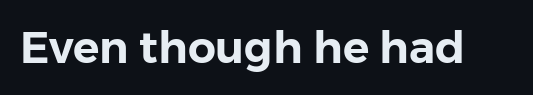
{"serif": "no", "italic": "no", "width": "normal", "stroke_contrast": "low", "x_height": "medium", "monospaced": "no", "underline": "no", "letter_spacing": "normal", "letter_spacing_em": 0.0, "glyph_px": 44}
